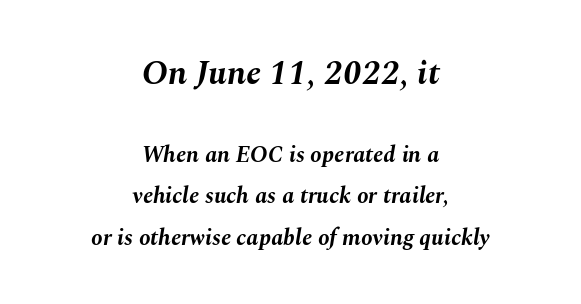
{"italic": "yes", "lean": "right", "slant_degrees": 10, "bold": "yes", "weight": "bold", "width": "normal", "stroke_contrast": "medium", "x_height": "medium", "monospaced": "no", "underline": "no", "align": "center", "line_spacing_ratio": 1.81, "letter_spacing": "normal", "letter_spacing_em": 0.0, "larger_block": "first", "size_ratio": 1.48, "glyph_px": 34}
